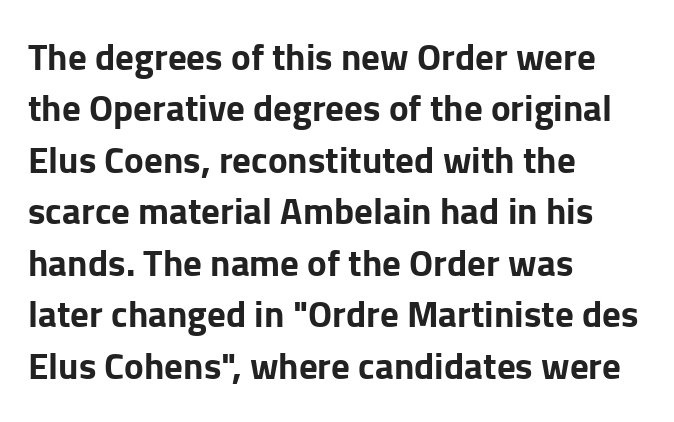
Q: Is the text bold? A: Yes.
Q: Is the text italic (slanted)? A: No, it is upright.
Q: Is the typeface a serif or a sans-serif typeface? A: Sans-serif.
Q: Is the text underlined? A: No.
Q: How is the paragraph aligned? A: Left-aligned.
Q: Is the spacing between letters normal or unusually wide? A: Normal.
Q: Is the spacing between lines tight, normal or loose? A: Normal.
Q: Width (condensed, normal, or wide)? A: Normal.
Q: Stroke contrast? A: Low.
Q: x-height? A: Medium.
Q: Monospaced? A: No.
